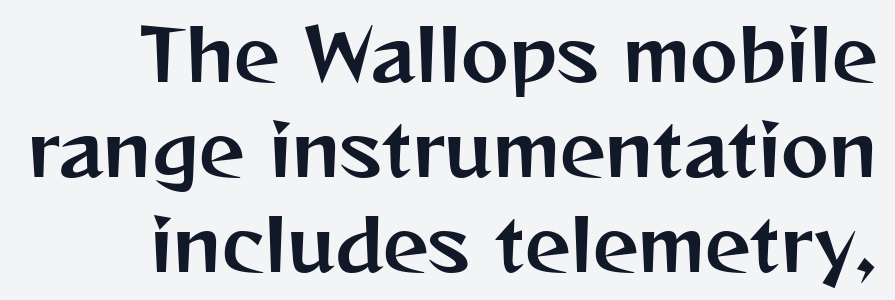
The image shows 72 px sans-serif type, upright; set normal line spacing (1.32x), normal letter spacing, not underlined; medium stroke contrast and a medium x-height.
